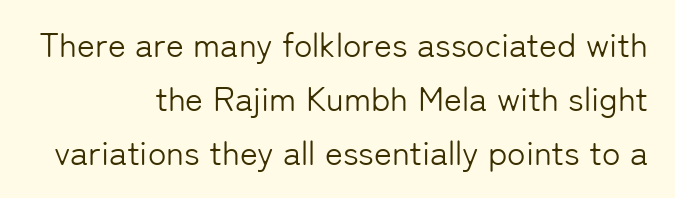
Stroke thickness stays within the range of a standard reading face or lighter. One glance says typical: line gaps are just what's usual. Caption: standard tracking, unaltered. The face used here is proportionally spaced, like ordinary book or web type. A clean baseline with only descenders dipping below it.
